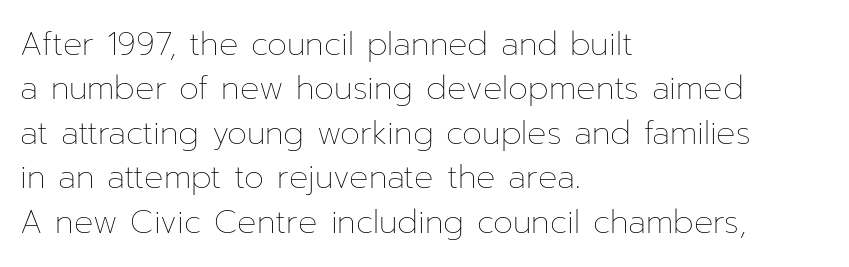
In CSS terms this would be text-align: left. Anything drawn beneath the words? Only blank space. Is the type heavy? It reads as light-to-regular instead. Italic: no, the glyphs are upright roman.
